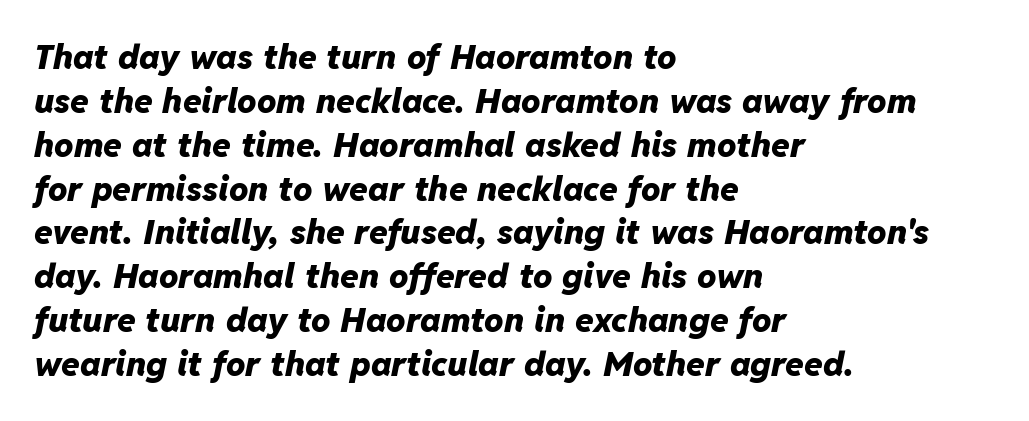
Check under the words: just untouched page. Each new line begins a customary step beneath the previous one. The passage is arranged the way most books set body copy — flush left. Here the designer chose a conventional face with non-uniform glyph widths. Does extra space separate the letters? No, they use regular spacing.
